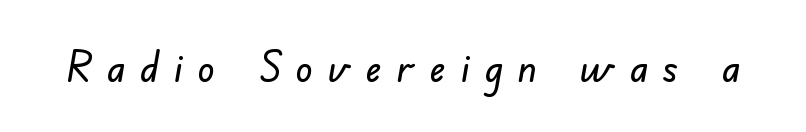
The image shows 42 px sans-serif type; set unusually wide letter spacing (+0.36 em), not underlined; low stroke contrast and a small x-height.
